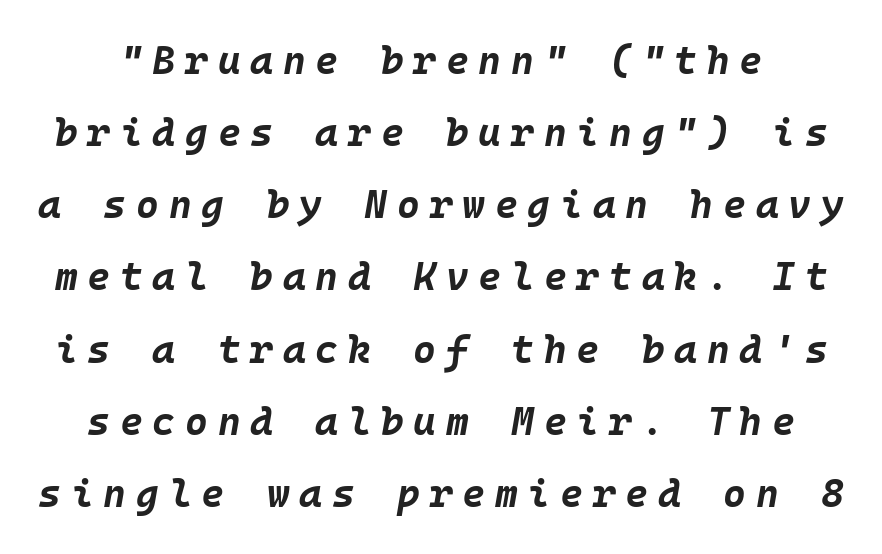
Students, note that the glyphs here are deliberately spaced far apart. Underlining? Definitely not there. The rendering applies a slant to the glyphs. Spacing verdict: monospaced, one width for all characters. Set as a true bold cut, around the 700 mark.
